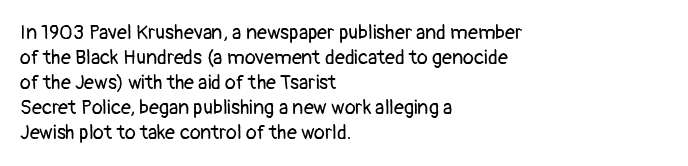
Q: Is the text bold? A: No.
Q: Is the text italic (slanted)? A: No, it is upright.
Q: Is the text underlined? A: No.
Q: How is the paragraph aligned? A: Left-aligned.
Q: Is the spacing between letters normal or unusually wide? A: Normal.
Q: Is the spacing between lines tight, normal or loose? A: Normal.
